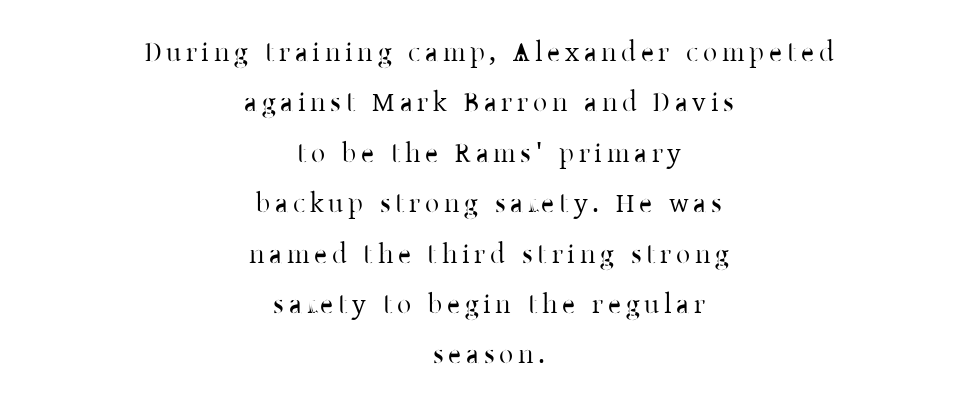
Each letter keeps its own natural width here, so spacing adapts to shape. Is the stroke heavy? The answer is a plain regular-or-lighter. The font family rendered here belongs to the serif group. Beneath every word, the page is bare. Posture: upright roman. Alignment: centered.
